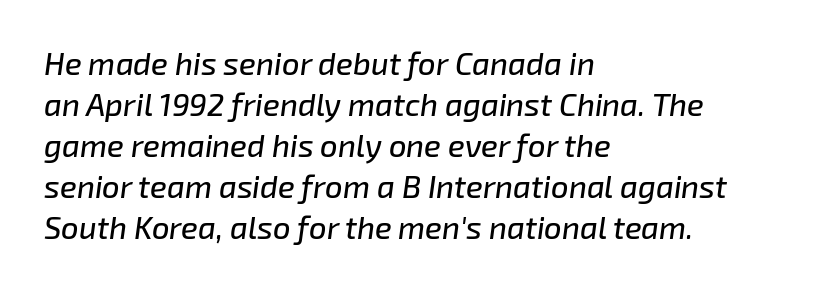
Q: Is the text italic (slanted)? A: Yes, it leans right by about 8 degrees.
Q: Is the text underlined? A: No.
Q: How is the paragraph aligned? A: Left-aligned.
Q: Is the spacing between letters normal or unusually wide? A: Normal.
Q: Is the spacing between lines tight, normal or loose? A: Normal.
Q: Width (condensed, normal, or wide)? A: Normal.
Q: Stroke contrast? A: Low.
Q: x-height? A: Medium.
Q: Monospaced? A: No.
